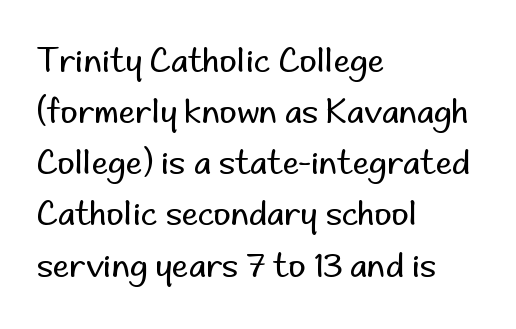
{"serif": "no", "italic": "no", "bold": "no", "weight": "regular", "width": "normal", "stroke_contrast": "low", "x_height": "small", "monospaced": "no", "underline": "no", "align": "left", "line_spacing": "normal", "line_spacing_ratio": 1.55, "letter_spacing": "normal", "letter_spacing_em": 0.0, "glyph_px": 33}
